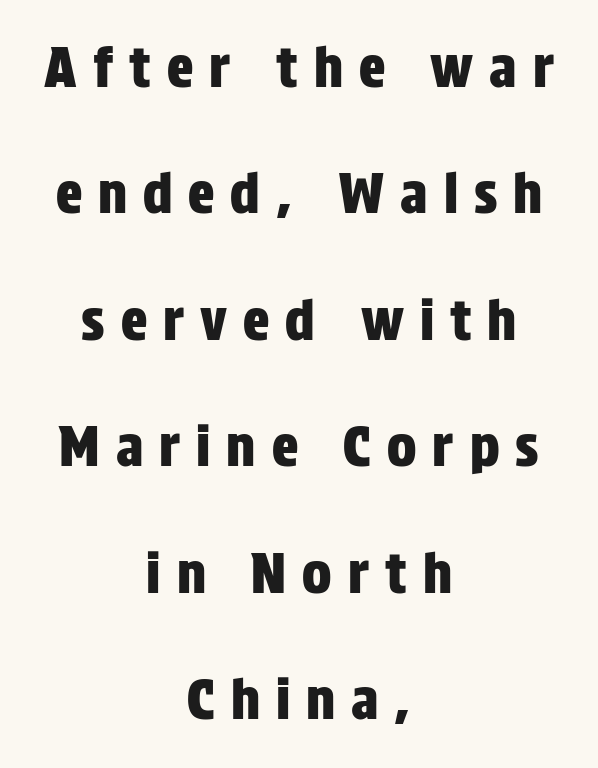
Successive baselines arrive slowly, with a big drop between each. Alignment: centered. Character widths vary here, with narrow letters taking less room than wide ones. Decoration check: the copy has no underline. The gaps between neighbouring characters are conspicuously large.
